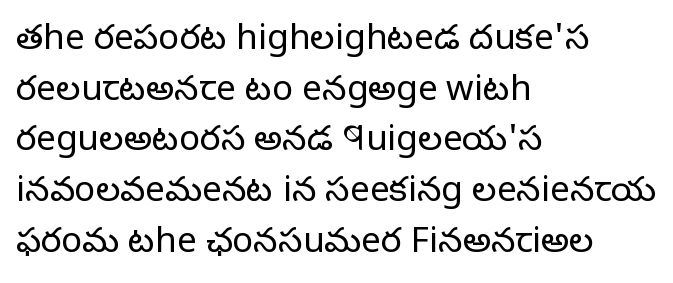
You can tell from the bare stems that sans-serif type was used. Think of a printed novel: that variable character pitch is what you see here. Typeset ragged right — the left edge is the straight one. Tracking here is standard; glyphs follow each other at the usual distance. Rule under the text: the space is simply empty. Is the type heavy? It reads as light-to-regular instead.
